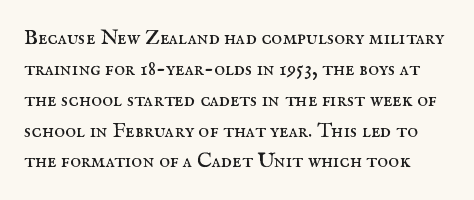
{"italic": "no", "bold": "no", "underline": "no", "line_spacing": "normal", "line_spacing_ratio": 1.47, "letter_spacing": "normal", "letter_spacing_em": 0.0, "glyph_px": 21}
